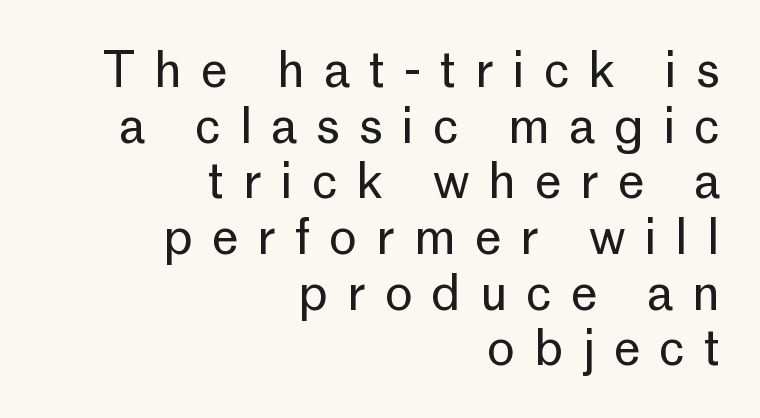
Q: Is the text bold? A: No.
Q: Is the text italic (slanted)? A: No, it is upright.
Q: Is the typeface a serif or a sans-serif typeface? A: Sans-serif.
Q: Is the text underlined? A: No.
Q: How is the paragraph aligned? A: Right-aligned.
Q: Is the spacing between letters normal or unusually wide? A: Unusually wide.
Q: Width (condensed, normal, or wide)? A: Normal.
Q: Stroke contrast? A: Low.
Q: x-height? A: Medium.
Q: Monospaced? A: No.
